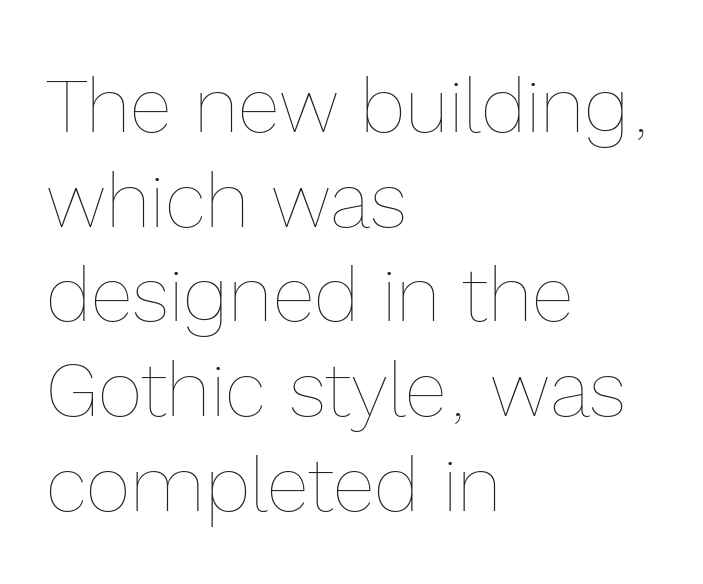
{"italic": "no", "bold": "no", "weight": "thin", "width": "normal", "x_height": "medium", "monospaced": "no", "underline": "no", "align": "left", "line_spacing_ratio": 1.23, "letter_spacing": "normal", "letter_spacing_em": 0.0, "glyph_px": 77}
